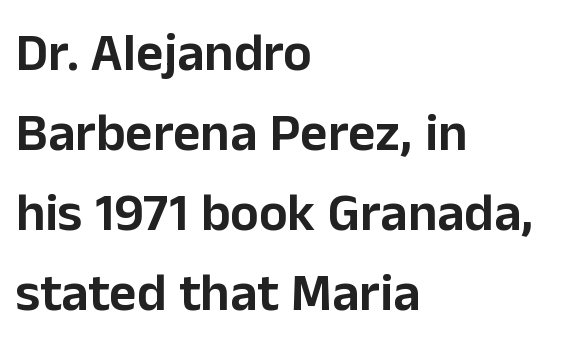
These lines sit exactly where default settings would place them. Ordinary non-slanted type is in use. Typeset ragged right — the left edge is the straight one. Examine the stroke ends and you'll find no serifs. Tracking value appears to be zero — textbook default spacing.
